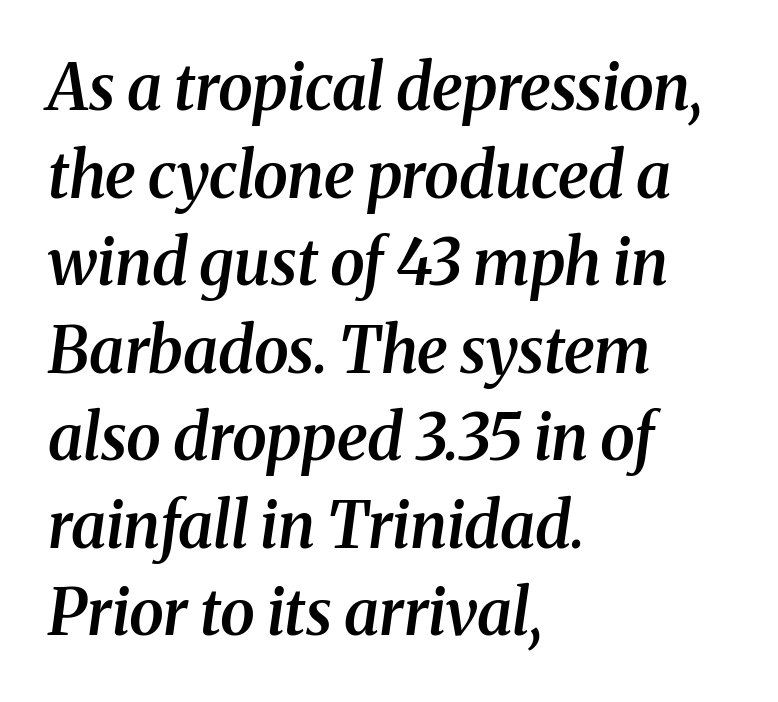
The image shows 63 px semibold serif type, italic (leaning right); set left-aligned, normal line spacing (1.39x), normal letter spacing, not underlined; medium stroke contrast and a medium x-height.
